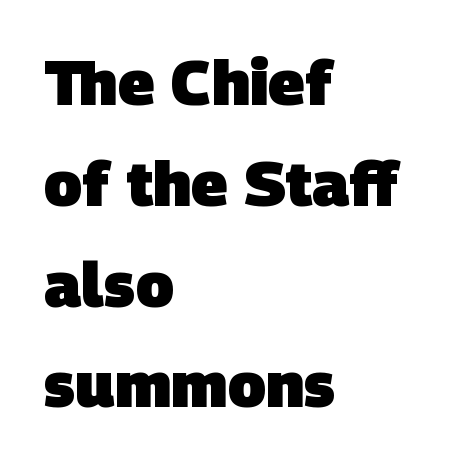
The image shows 63 px heavy sans-serif type; set left-aligned, normal line spacing (1.6x), normal letter spacing, not underlined; low stroke contrast and a large x-height.
